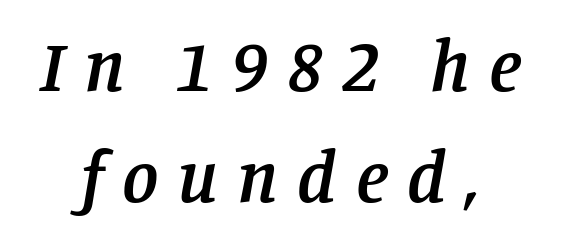
{"serif": "yes", "italic": "yes", "lean": "right", "slant_degrees": 11, "bold": "semi", "weight": "semibold", "width": "normal", "stroke_contrast": "low", "x_height": "large", "monospaced": "no", "underline": "no", "line_spacing": "normal", "line_spacing_ratio": 1.52, "letter_spacing": "wide", "letter_spacing_em": 0.26, "glyph_px": 73}
